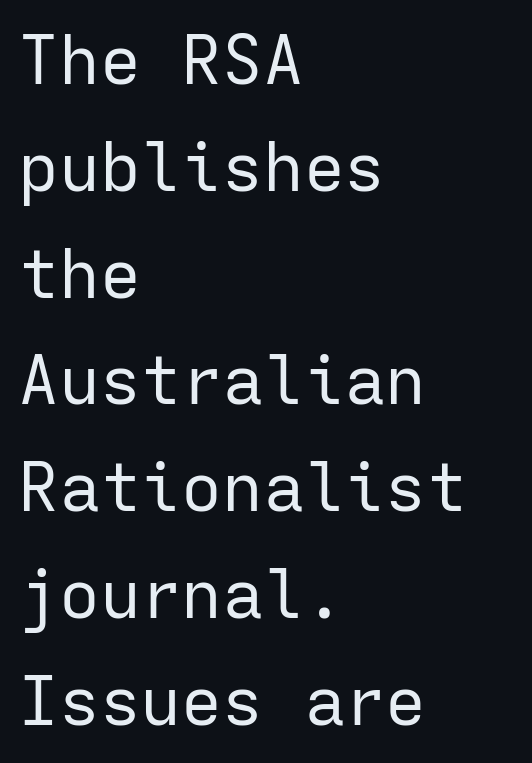
Q: Is the text bold? A: No.
Q: Is the text italic (slanted)? A: No, it is upright.
Q: Is the typeface a serif or a sans-serif typeface? A: Sans-serif.
Q: Is the text underlined? A: No.
Q: How is the paragraph aligned? A: Left-aligned.
Q: Is the spacing between letters normal or unusually wide? A: Normal.
Q: Is the spacing between lines tight, normal or loose? A: Normal.
Q: Width (condensed, normal, or wide)? A: Normal.
Q: Stroke contrast? A: Low.
Q: x-height? A: Medium.
Q: Monospaced? A: Yes.
